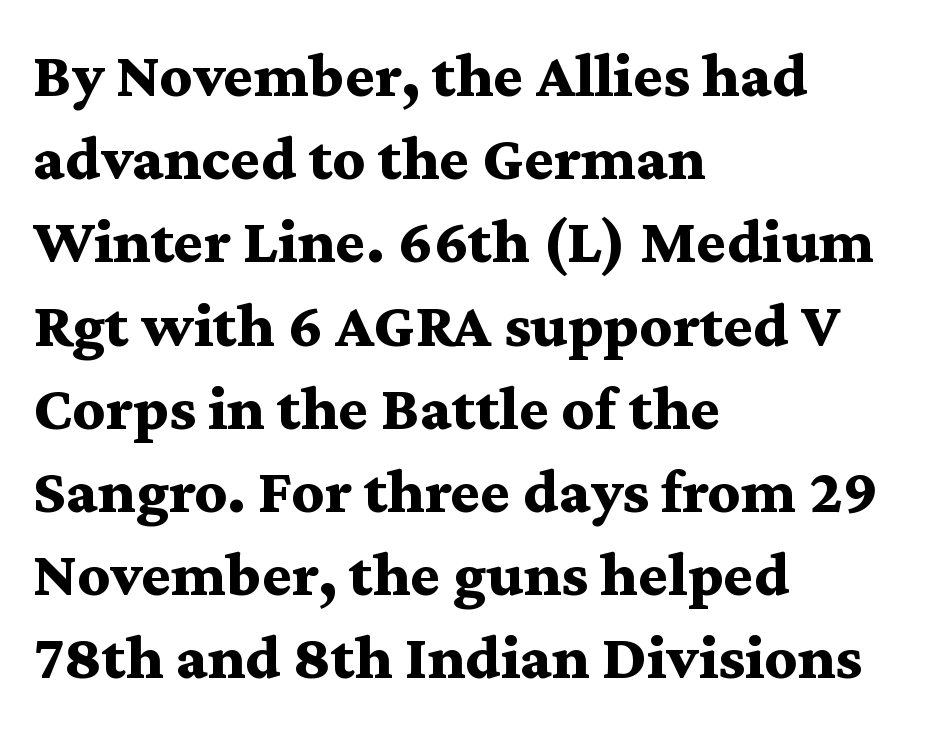
{"serif": "yes", "italic": "no", "bold": "yes", "weight": "bold", "width": "wide", "stroke_contrast": "medium", "x_height": "medium", "monospaced": "no", "underline": "no", "align": "left", "line_spacing": "normal", "line_spacing_ratio": 1.3, "letter_spacing": "normal", "letter_spacing_em": 0.0, "glyph_px": 64}
